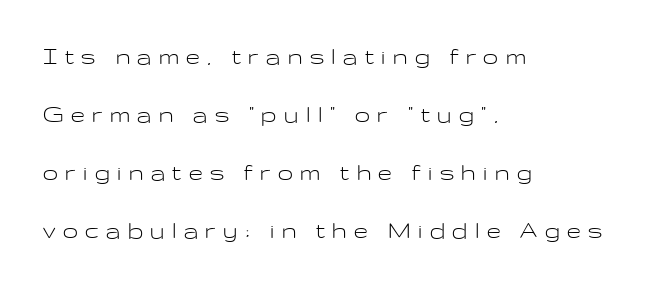
{"italic": "no", "bold": "no", "underline": "no", "align": "left", "line_spacing": "loose", "line_spacing_ratio": 2.15, "letter_spacing": "wide", "letter_spacing_em": 0.28, "glyph_px": 27}
